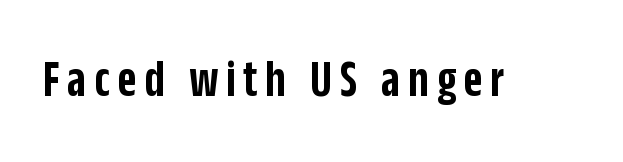
The rendering uses natural spacing where letterforms have individual widths. Lines of text with bare space underneath. Is there any slant? The stems are plumb. Font category for this specimen: sans-serif.
